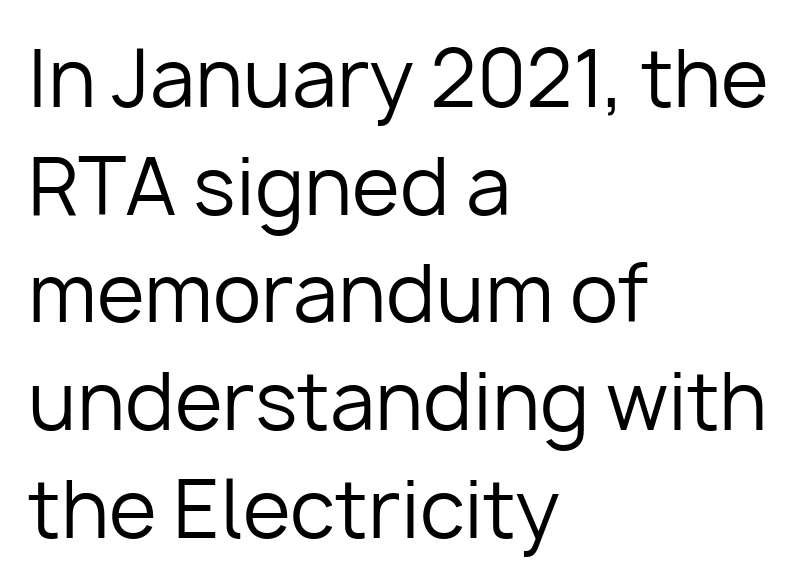
The image shows 78 px regular-weight sans-serif type, upright; set left-aligned, normal line spacing (1.38x), normal letter spacing, not underlined; low stroke contrast and a medium x-height.
